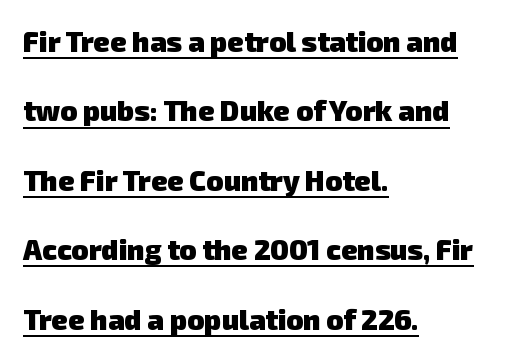
The image shows 28 px heavy sans-serif type; set left-aligned, loose line spacing (2.48x), normal letter spacing, underlined; low stroke contrast and a medium x-height.
